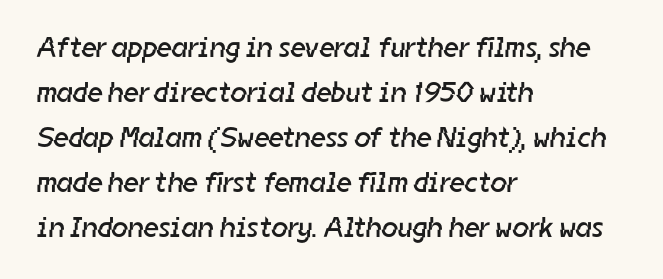
Q: Is the text bold? A: No.
Q: Is the typeface a serif or a sans-serif typeface? A: Sans-serif.
Q: Is the text underlined? A: No.
Q: How is the paragraph aligned? A: Left-aligned.
Q: Is the spacing between letters normal or unusually wide? A: Normal.
Q: Is the spacing between lines tight, normal or loose? A: Normal.
Q: Width (condensed, normal, or wide)? A: Normal.
Q: Stroke contrast? A: Low.
Q: x-height? A: Medium.
Q: Monospaced? A: No.
